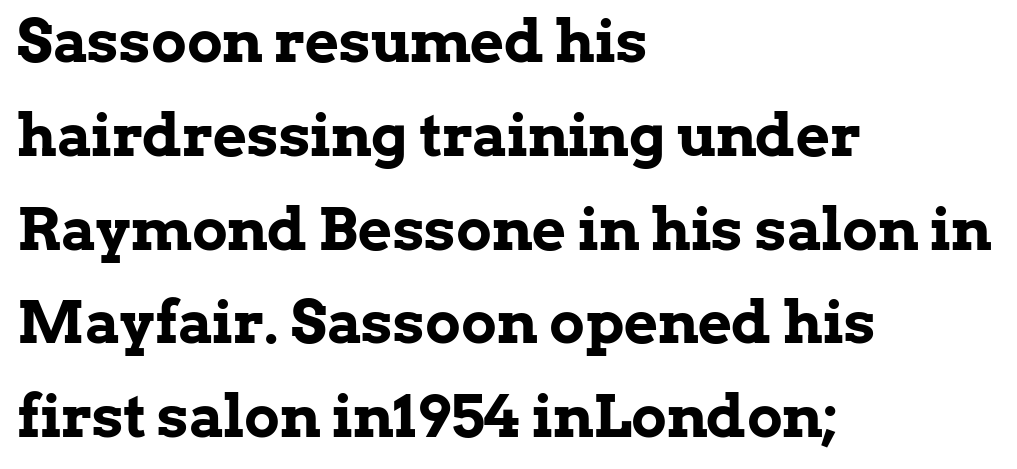
{"serif": "yes", "italic": "no", "bold": "yes", "weight": "bold", "width": "normal", "stroke_contrast": "low", "x_height": "medium", "monospaced": "no", "underline": "no", "align": "left", "line_spacing": "normal", "line_spacing_ratio": 1.59, "letter_spacing": "normal", "letter_spacing_em": 0.0, "glyph_px": 59}
